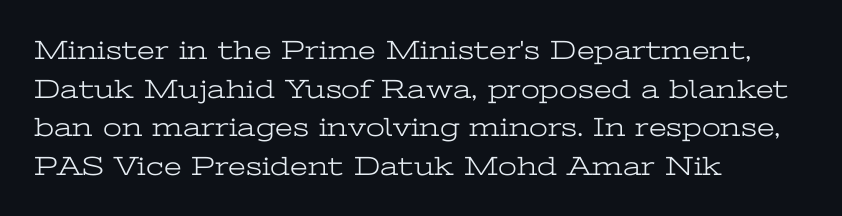
{"italic": "no", "bold": "no", "underline": "no", "align": "left", "line_spacing": "normal", "line_spacing_ratio": 1.43, "letter_spacing": "normal", "letter_spacing_em": 0.0, "glyph_px": 27}
